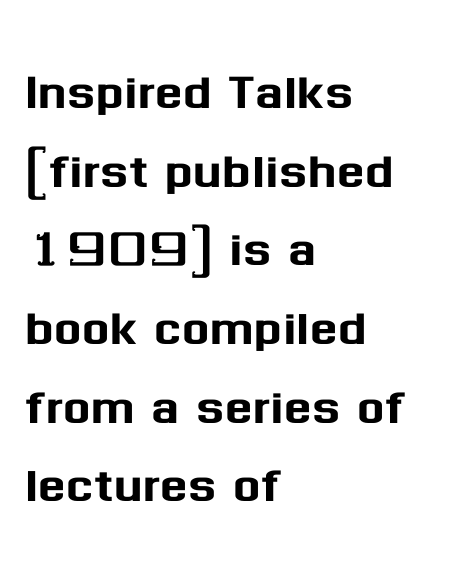
The image shows 65 px sans-serif type, upright; set left-aligned, line spacing 1.21x, normal letter spacing, not underlined; medium stroke contrast and a medium x-height.
